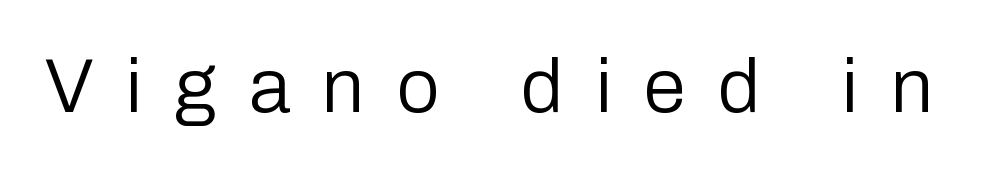
The image shows 76 px regular-weight sans-serif type, upright; set unusually wide letter spacing (+0.43 em), not underlined; low stroke contrast and a medium x-height.
